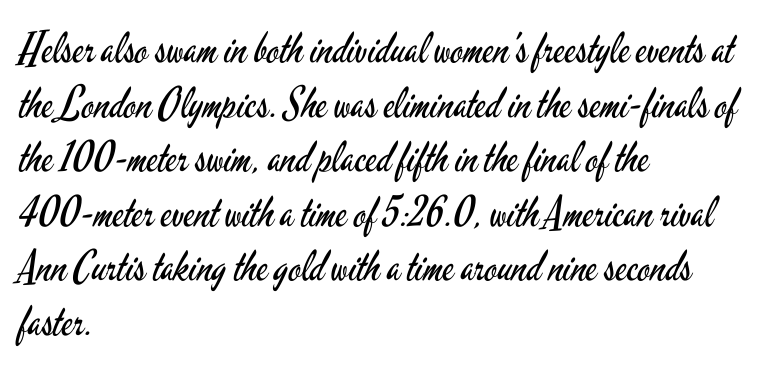
Line starts are locked; line ends wander. How would I describe the line gaps? Plain and ordinary. Is the type heavy? It reads as light-to-regular instead. Beneath every word, the page is bare. Grotesque or geometric, the face here clearly has no serifs.
